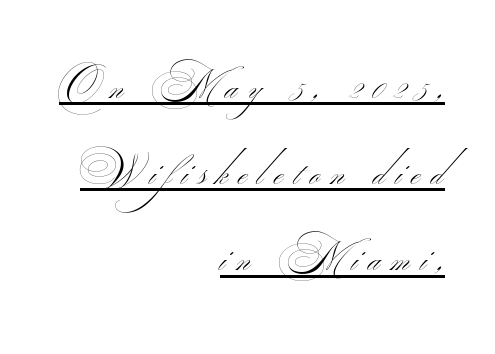
{"serif": "no", "bold": "no", "weight": "thin", "width": "wide", "stroke_contrast": "medium", "monospaced": "no", "underline": "yes", "align": "right", "line_spacing": "loose", "line_spacing_ratio": 2.1, "letter_spacing": "wide", "letter_spacing_em": 0.26, "glyph_px": 41}
